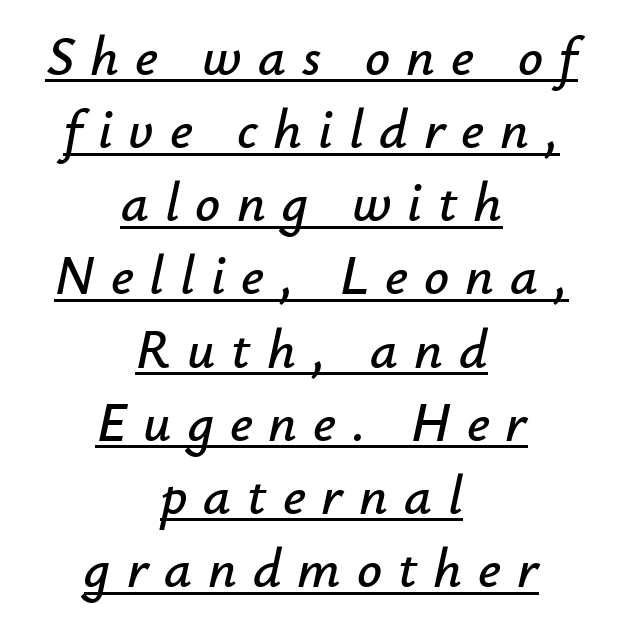
One glance says typical: line gaps are just what's usual. Reading down the block, each line starts at a different indent, mirrored at its end. The typesetter has applied underlining to the passage shown. Think of a printed novel: that variable character pitch is what you see here. Observe the wide spacing: letters keep a clear distance from each other. Would a proofreader flag this as italicized? Yes.
